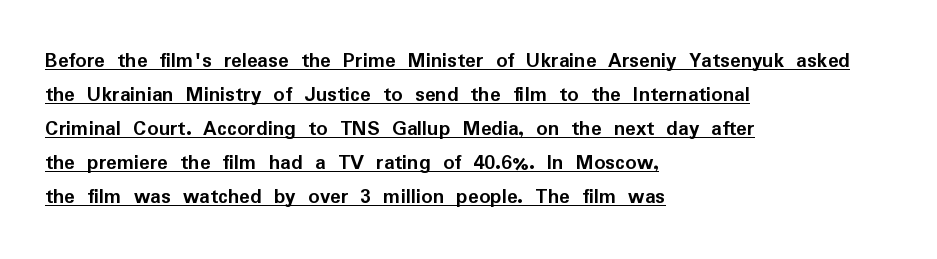
Q: Is the text bold? A: Yes.
Q: Is the text italic (slanted)? A: No, it is upright.
Q: Is the text underlined? A: Yes.
Q: How is the paragraph aligned? A: Left-aligned.
Q: Is the spacing between letters normal or unusually wide? A: Normal.
Q: Is the spacing between lines tight, normal or loose? A: Normal.
